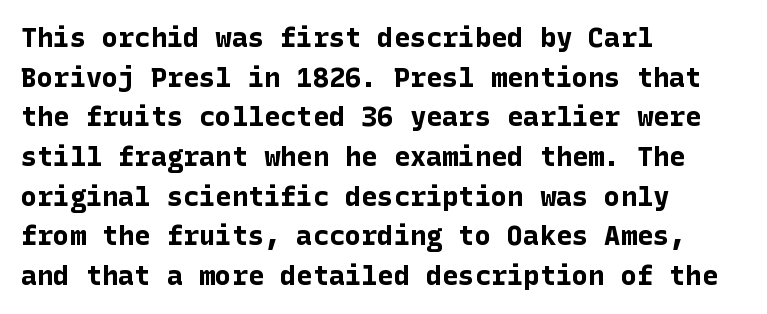
{"italic": "no", "bold": "yes", "underline": "no", "align": "left", "line_spacing": "normal", "line_spacing_ratio": 1.47, "letter_spacing": "normal", "letter_spacing_em": 0.0, "glyph_px": 27}
